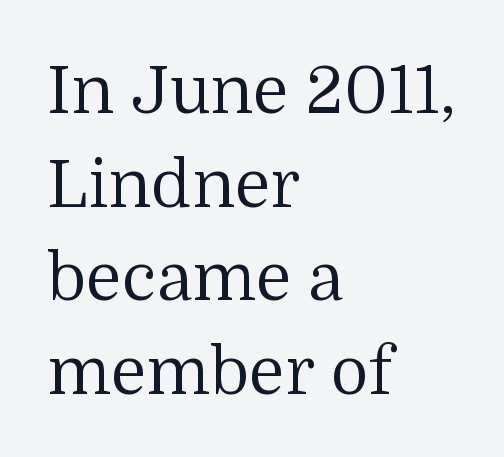
Spacing between characters is what you'd get straight out of the box. Bare-footed words on every line. A serif font was chosen for this passage. A typesetter would call this proportional, since set widths differ per character. Does the lettering tilt? It doesn't — this is upright.
